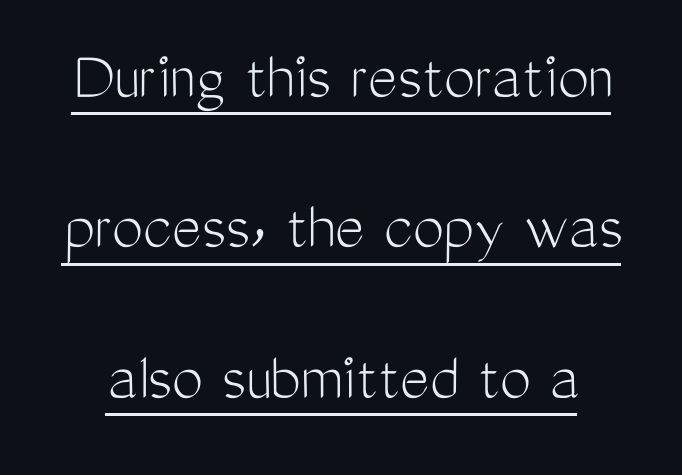
{"serif": "no", "italic": "no", "bold": "no", "weight": "light", "width": "condensed", "stroke_contrast": "medium", "x_height": "medium", "monospaced": "no", "underline": "yes", "line_spacing": "loose", "line_spacing_ratio": 2.15, "letter_spacing": "normal", "letter_spacing_em": 0.0, "glyph_px": 70}
